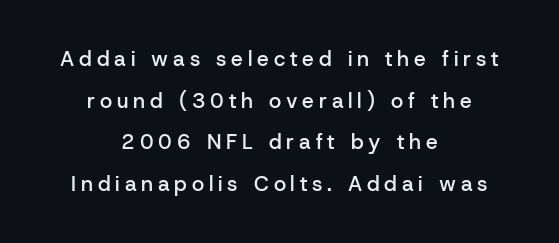
Q: Is the text bold? A: Semi-bold.
Q: Is the text italic (slanted)? A: No, it is upright.
Q: Is the text underlined? A: No.
Q: How is the paragraph aligned? A: Centered.
Q: Is the spacing between letters normal or unusually wide? A: Unusually wide.
Q: Is the spacing between lines tight, normal or loose? A: Loose.
